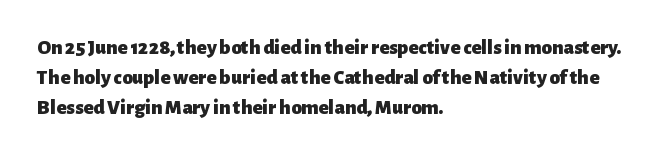
A bare baseline throughout the passage. Heavy-handed strokes throughout: this text is bold. Style check: upright. The setting favours the left margin, as ordinary paragraphs usually do. How are the letters spaced? Ordinarily, with no added tracking.
